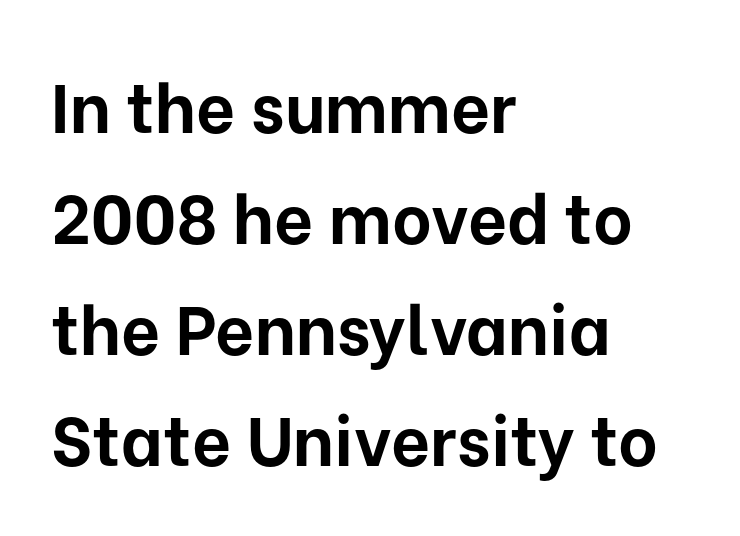
{"serif": "no", "italic": "no", "bold": "yes", "weight": "bold", "width": "normal", "stroke_contrast": "low", "x_height": "medium", "monospaced": "no", "underline": "no", "align": "left", "line_spacing": "normal", "line_spacing_ratio": 1.63, "letter_spacing": "normal", "letter_spacing_em": 0.0, "glyph_px": 68}
